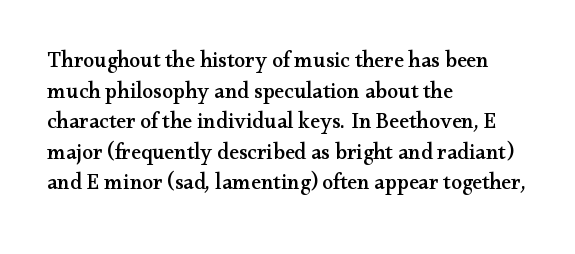
Q: Is the text italic (slanted)? A: No, it is upright.
Q: Is the text underlined? A: No.
Q: How is the paragraph aligned? A: Left-aligned.
Q: Is the spacing between letters normal or unusually wide? A: Normal.
Q: Is the spacing between lines tight, normal or loose? A: Normal.
